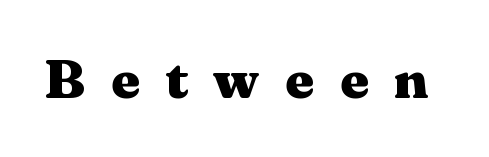
{"serif": "yes", "italic": "no", "bold": "yes", "weight": "heavy", "width": "wide", "stroke_contrast": "medium", "x_height": "medium", "monospaced": "no", "underline": "no", "letter_spacing": "wide", "letter_spacing_em": 0.47, "glyph_px": 55}
